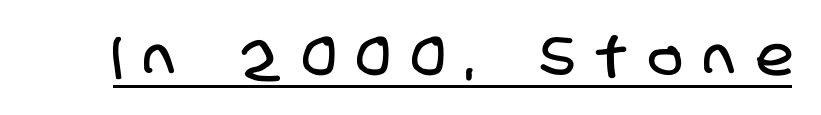
Q: Is the typeface a serif or a sans-serif typeface? A: Sans-serif.
Q: Is the text underlined? A: Yes.
Q: Is the spacing between letters normal or unusually wide? A: Unusually wide.
Q: Width (condensed, normal, or wide)? A: Condensed.
Q: Stroke contrast? A: Low.
Q: x-height? A: Large.
Q: Monospaced? A: No.
